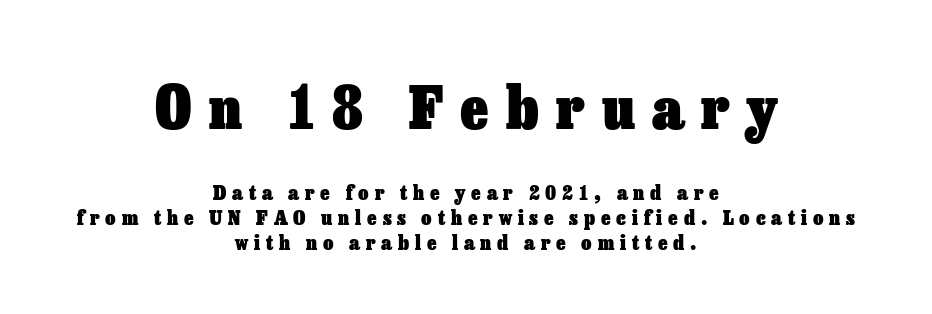
{"italic": "no", "bold": "yes", "weight": "heavy", "width": "normal", "stroke_contrast": "low", "x_height": "medium", "monospaced": "no", "underline": "no", "align": "center", "line_spacing_ratio": 1.24, "letter_spacing": "wide", "letter_spacing_em": 0.29, "larger_block": "first", "size_ratio": 2.95, "glyph_px": 59}
